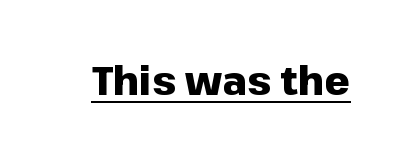
Q: Is the text bold? A: Yes.
Q: Is the text italic (slanted)? A: No, it is upright.
Q: Is the typeface a serif or a sans-serif typeface? A: Sans-serif.
Q: Is the text underlined? A: Yes.
Q: Is the spacing between letters normal or unusually wide? A: Normal.
Q: Width (condensed, normal, or wide)? A: Normal.
Q: Stroke contrast? A: Low.
Q: x-height? A: Medium.
Q: Monospaced? A: No.
